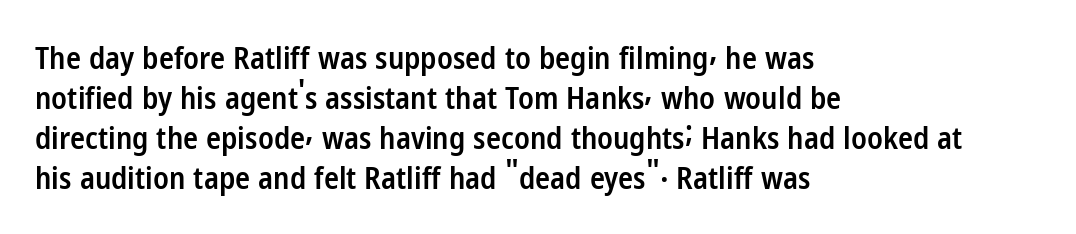
Q: Is the text bold? A: Semi-bold.
Q: Is the text italic (slanted)? A: No, it is upright.
Q: Is the typeface a serif or a sans-serif typeface? A: Sans-serif.
Q: Is the text underlined? A: No.
Q: How is the paragraph aligned? A: Left-aligned.
Q: Is the spacing between letters normal or unusually wide? A: Normal.
Q: Is the spacing between lines tight, normal or loose? A: Normal.
Q: Width (condensed, normal, or wide)? A: Condensed.
Q: Stroke contrast? A: Low.
Q: x-height? A: Medium.
Q: Monospaced? A: No.
